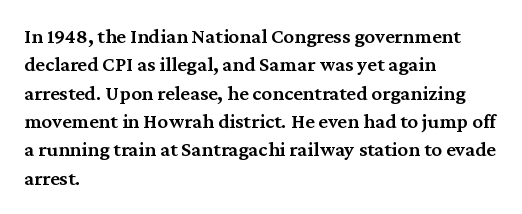
Q: Is the text bold? A: Semi-bold.
Q: Is the text italic (slanted)? A: No, it is upright.
Q: Is the text underlined? A: No.
Q: How is the paragraph aligned? A: Left-aligned.
Q: Is the spacing between letters normal or unusually wide? A: Normal.
Q: Is the spacing between lines tight, normal or loose? A: Normal.
